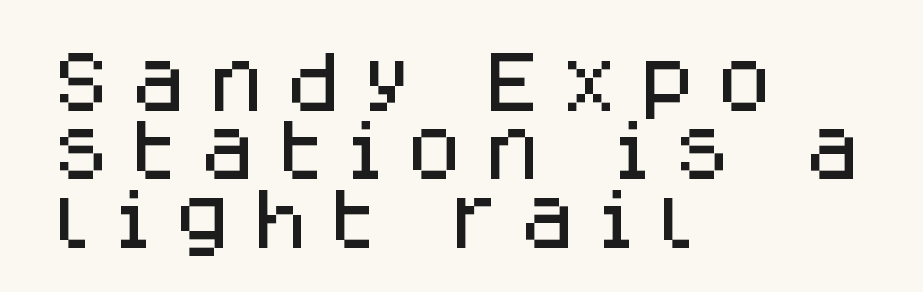
The image shows 67 px sans-serif type, upright; set left-aligned, tight line spacing (1.02x), unusually wide letter spacing (+0.28 em), not underlined; low stroke contrast and a large x-height.
